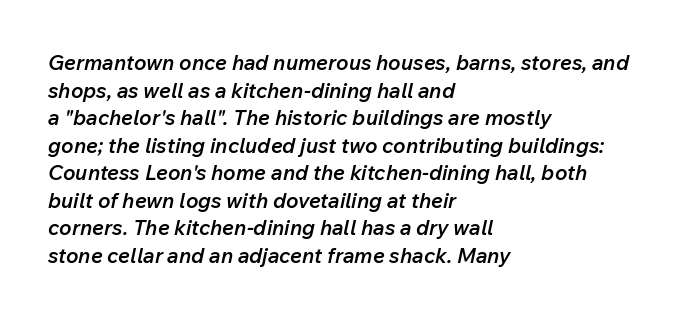
The image shows 21 px text type, italic (leaning right); set left-aligned, normal line spacing (1.31x), normal letter spacing, not underlined.
